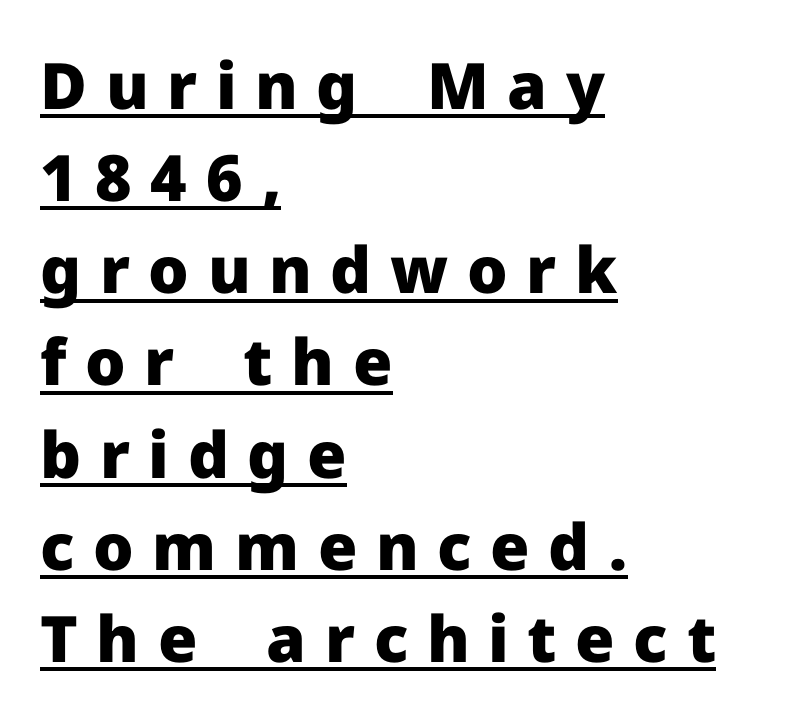
Q: Is the text bold? A: Yes.
Q: Is the text italic (slanted)? A: No, it is upright.
Q: Is the typeface a serif or a sans-serif typeface? A: Sans-serif.
Q: Is the text underlined? A: Yes.
Q: How is the paragraph aligned? A: Left-aligned.
Q: Is the spacing between letters normal or unusually wide? A: Unusually wide.
Q: Is the spacing between lines tight, normal or loose? A: Normal.
Q: Width (condensed, normal, or wide)? A: Normal.
Q: Stroke contrast? A: Low.
Q: x-height? A: Medium.
Q: Monospaced? A: No.
